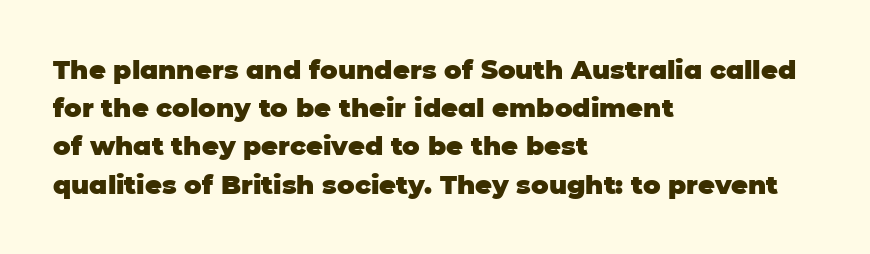
Q: Is the text bold? A: Yes.
Q: Is the text italic (slanted)? A: No, it is upright.
Q: Is the text underlined? A: No.
Q: How is the paragraph aligned? A: Left-aligned.
Q: Is the spacing between letters normal or unusually wide? A: Normal.
Q: Is the spacing between lines tight, normal or loose? A: Normal.
